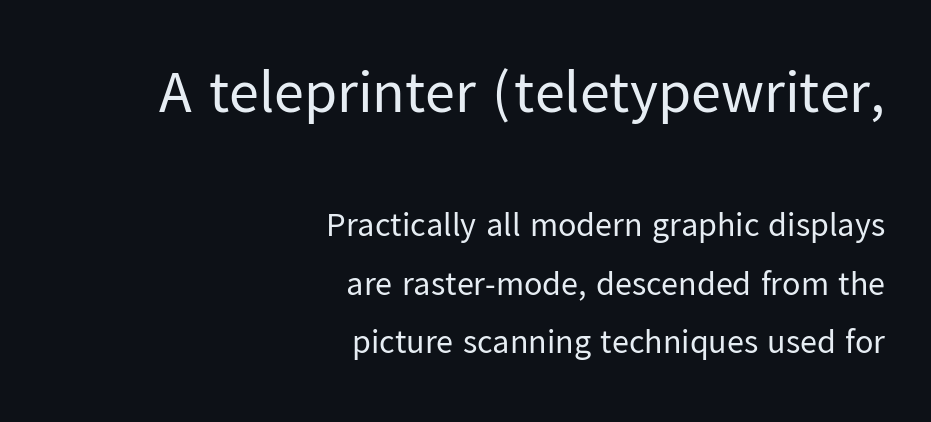
The image shows 60 px regular-weight sans-serif type, upright; set right-aligned, line spacing 1.73x, normal letter spacing, not underlined; the first (top) block is 1.76x larger; low stroke contrast and a medium x-height.
